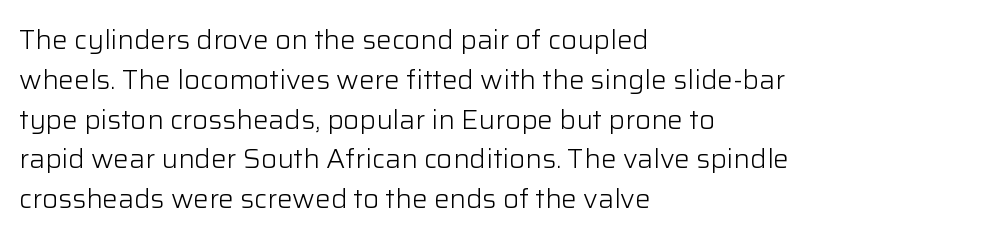
The image shows 26 px text type, upright; set left-aligned, normal line spacing (1.53x), normal letter spacing, not underlined.
